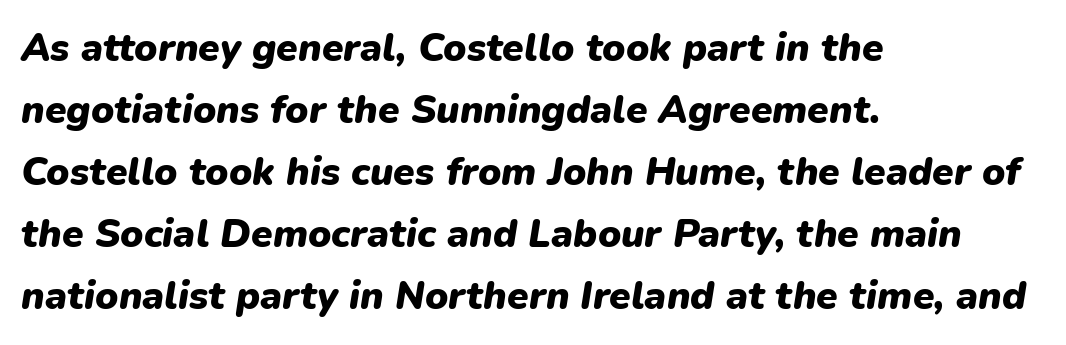
Nobody touched the tracking dial on this one. Yep, that's italic — everything's leaning. Heavy, bold letterforms. You could not count columns in this text — the font is proportionally spaced. Alignment: flush left.
